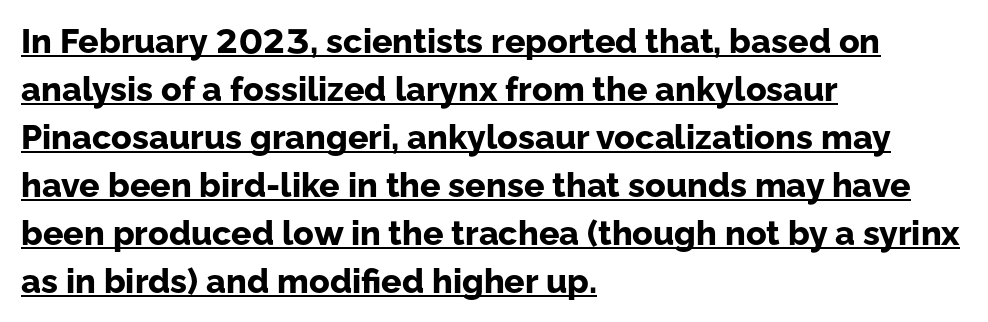
Upright lettering throughout. In CSS terms this would be text-align: left. Compared with undecorated copy, this sample adds a rule below the words. The sample has been set heavy, in full bold.
